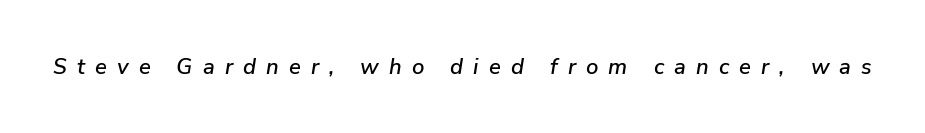
The image shows 22 px text type, italic (leaning right); set unusually wide letter spacing (+0.46 em), not underlined.
